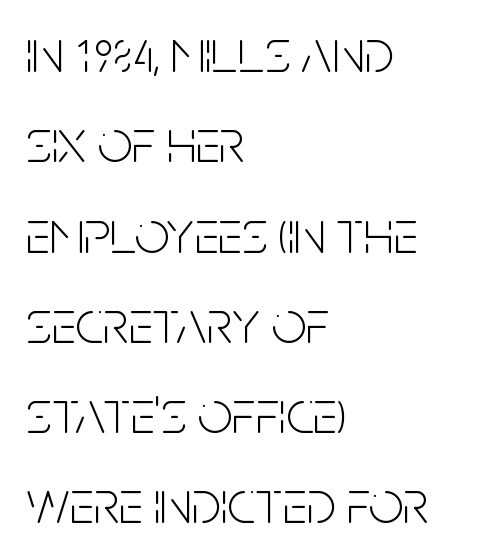
Q: Is the text bold? A: No.
Q: Is the text italic (slanted)? A: No, it is upright.
Q: Is the typeface a serif or a sans-serif typeface? A: Sans-serif.
Q: Is the text underlined? A: No.
Q: How is the paragraph aligned? A: Left-aligned.
Q: Is the spacing between letters normal or unusually wide? A: Normal.
Q: Is the spacing between lines tight, normal or loose? A: Normal.
Q: Width (condensed, normal, or wide)? A: Condensed.
Q: Stroke contrast? A: Low.
Q: x-height? A: Large.
Q: Monospaced? A: No.
